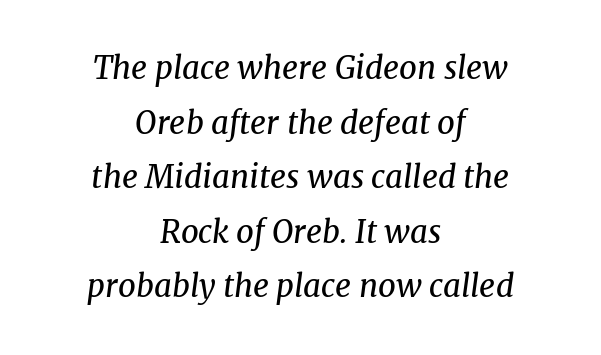
{"serif": "yes", "italic": "yes", "lean": "right", "slant_degrees": 8, "bold": "no", "weight": "regular", "width": "normal", "stroke_contrast": "medium", "x_height": "medium", "monospaced": "no", "underline": "no", "align": "center", "line_spacing_ratio": 1.76, "letter_spacing": "normal", "letter_spacing_em": 0.0, "glyph_px": 31}
